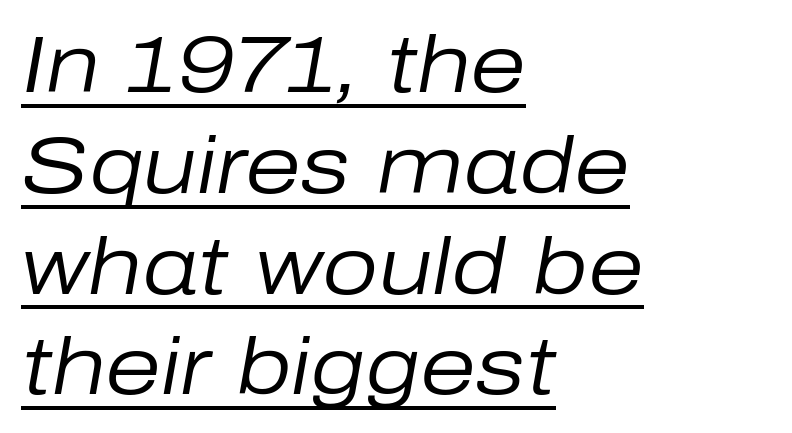
A typesetter would mark this as italic. The face used here is proportionally spaced, like ordinary book or web type. Letters have the restrained weight of plain body copy at most. Vertically, the passage feels balanced, rows spaced as you'd expect.
